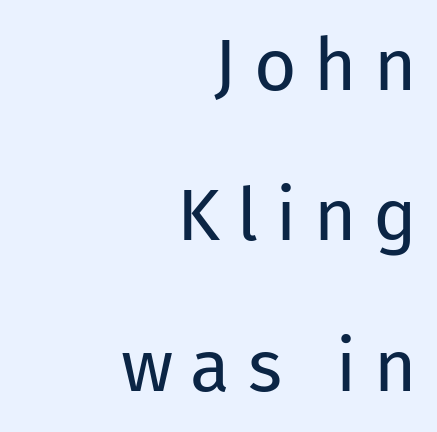
The image shows 73 px regular-weight sans-serif type, upright; set right-aligned, loose line spacing (2.06x), unusually wide letter spacing (+0.24 em), not underlined; low stroke contrast and a medium x-height.
